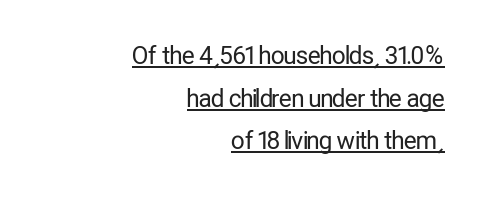
The image shows 24 px text type, upright; set right-aligned, line spacing 1.78x, normal letter spacing, underlined.
